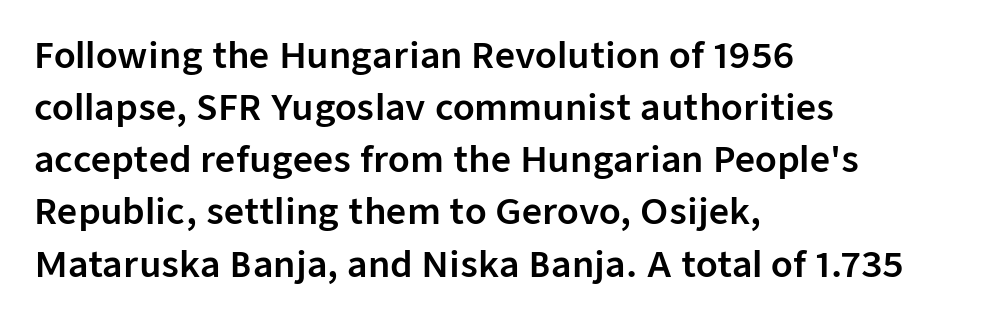
Q: Is the text italic (slanted)? A: No, it is upright.
Q: Is the typeface a serif or a sans-serif typeface? A: Sans-serif.
Q: Is the text underlined? A: No.
Q: How is the paragraph aligned? A: Left-aligned.
Q: Is the spacing between letters normal or unusually wide? A: Normal.
Q: Is the spacing between lines tight, normal or loose? A: Normal.
Q: Width (condensed, normal, or wide)? A: Normal.
Q: Stroke contrast? A: Low.
Q: x-height? A: Medium.
Q: Monospaced? A: No.
